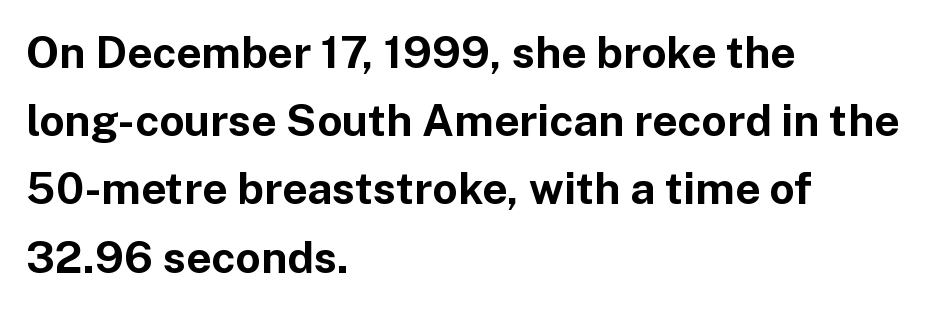
Students, observe: this is what conventionally led text looks like. Horizontal alignment here is leftward, the default for most running prose. The space beneath each line is pristine and unruled. Here the designer chose a conventional face with non-uniform glyph widths. When letters stand straight like this, we call the style roman or upright. You'd pick this weight for a headline — it's a proper bold.
